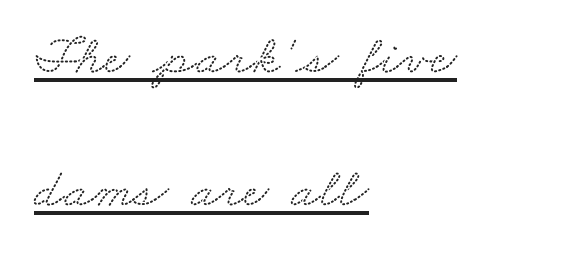
The image shows 56 px wide serif type; set left-aligned, loose line spacing (2.38x), normal letter spacing, underlined; low stroke contrast and a small x-height.
